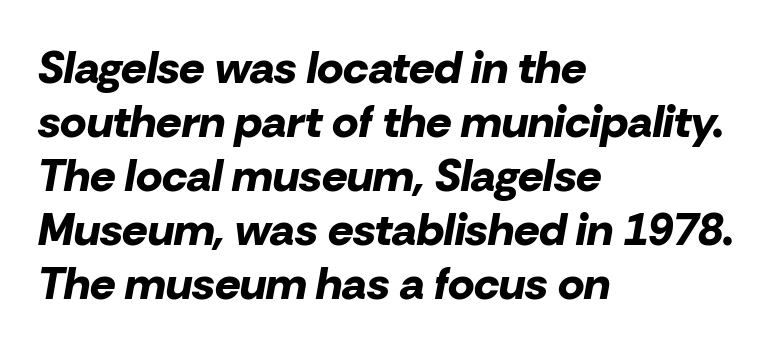
The image shows 45 px bold type, italic (leaning right); set left-aligned, line spacing 1.2x, normal letter spacing, not underlined; low stroke contrast and a medium x-height.
